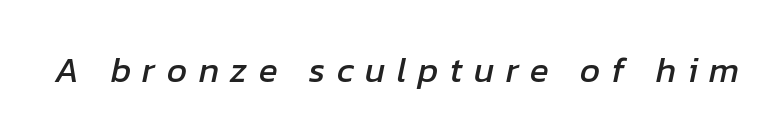
Q: Is the text italic (slanted)? A: Yes, it leans right by about 12 degrees.
Q: Is the text underlined? A: No.
Q: Is the spacing between letters normal or unusually wide? A: Unusually wide.
Q: Width (condensed, normal, or wide)? A: Normal.
Q: Stroke contrast? A: Low.
Q: x-height? A: Medium.
Q: Monospaced? A: No.
